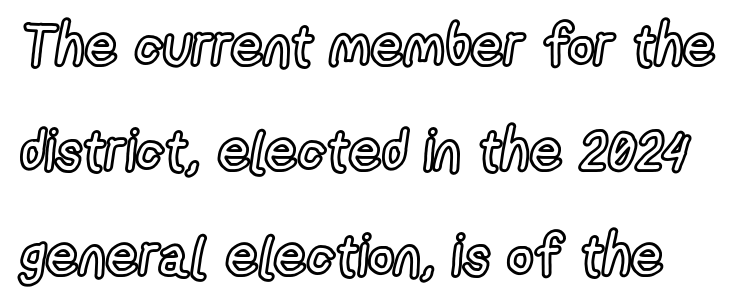
{"width": "condensed", "x_height": "medium", "monospaced": "no", "underline": "no", "line_spacing_ratio": 1.84, "letter_spacing": "normal", "letter_spacing_em": 0.0, "glyph_px": 57}
